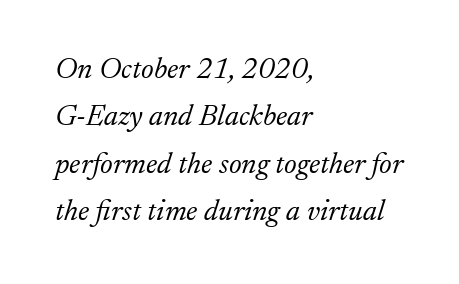
{"serif": "yes", "italic": "yes", "lean": "right", "slant_degrees": 17, "bold": "no", "weight": "light", "width": "normal", "stroke_contrast": "low", "x_height": "small", "monospaced": "no", "underline": "no", "align": "left", "line_spacing": "normal", "line_spacing_ratio": 1.58, "letter_spacing": "normal", "letter_spacing_em": 0.0, "glyph_px": 30}
